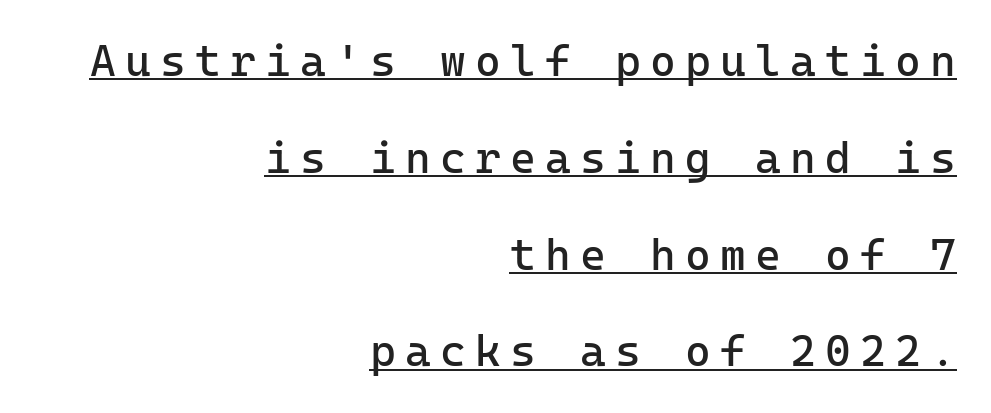
The image shows 44 px regular-weight sans-serif type, upright, monospaced; set right-aligned, loose line spacing (2.2x), unusually wide letter spacing (+0.21 em), underlined; low stroke contrast and a medium x-height.
